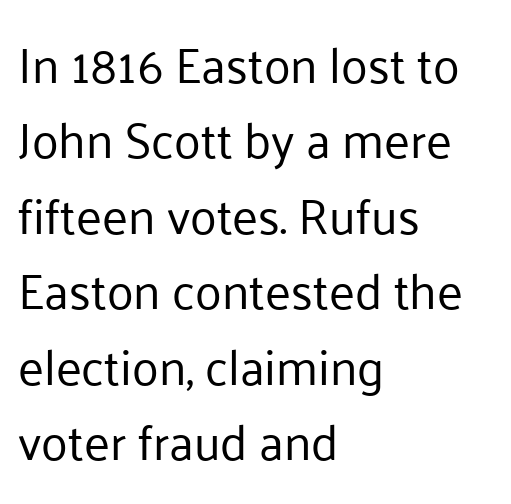
{"serif": "no", "italic": "no", "bold": "no", "weight": "regular", "width": "normal", "stroke_contrast": "low", "x_height": "medium", "monospaced": "no", "underline": "no", "align": "left", "line_spacing": "normal", "line_spacing_ratio": 1.54, "letter_spacing": "normal", "letter_spacing_em": 0.0, "glyph_px": 49}
